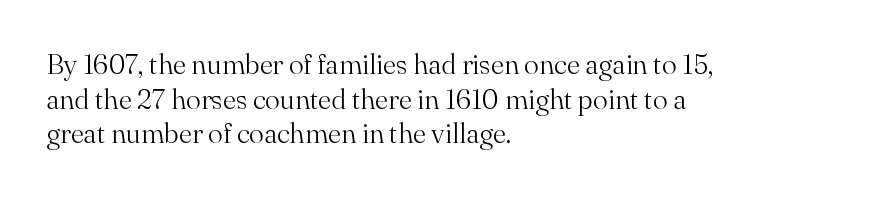
The image shows 28 px light serif type, upright; set left-aligned, line spacing 1.24x, normal letter spacing, not underlined; medium stroke contrast and a small x-height.
